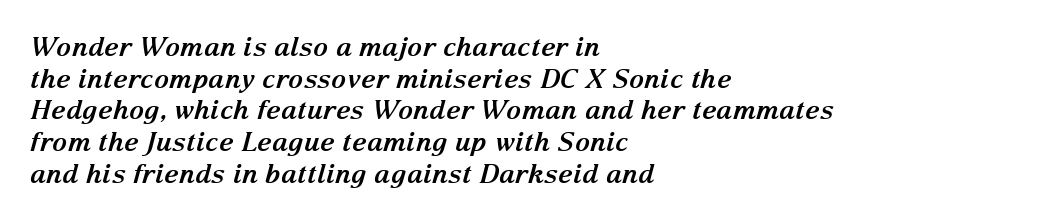
{"italic": "yes", "lean": "right", "slant_degrees": 15, "bold": "yes", "underline": "no", "align": "left", "line_spacing_ratio": 1.22, "letter_spacing": "normal", "letter_spacing_em": 0.0, "glyph_px": 26}
